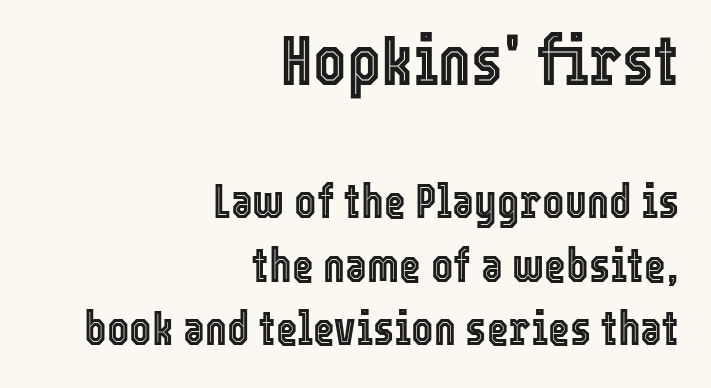
{"italic": "no", "width": "condensed", "x_height": "medium", "monospaced": "no", "underline": "no", "align": "right", "line_spacing": "normal", "line_spacing_ratio": 1.35, "letter_spacing": "normal", "letter_spacing_em": 0.0, "larger_block": "first", "size_ratio": 1.49, "glyph_px": 70}
